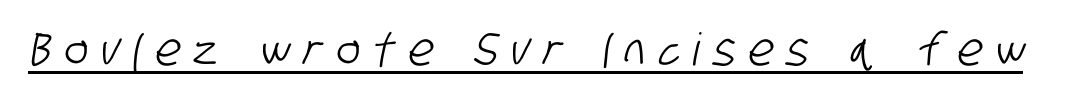
Honestly, the underline is the first thing you notice here. Each word looks stretched out because of the extra space between its letters. The passage shown is typed in a proportional face where columns would drift. The font family rendered here belongs to the sans-serif group.
